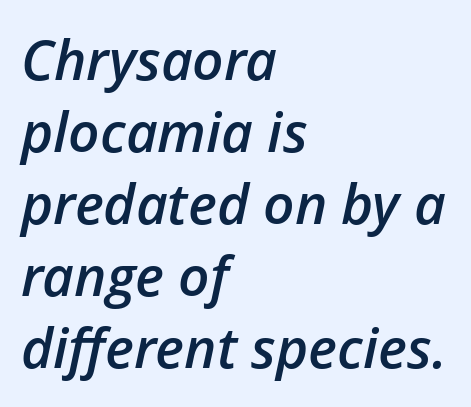
The image shows 55 px semibold type, italic (leaning right); set left-aligned, normal line spacing (1.31x), normal letter spacing, not underlined; low stroke contrast and a medium x-height.
